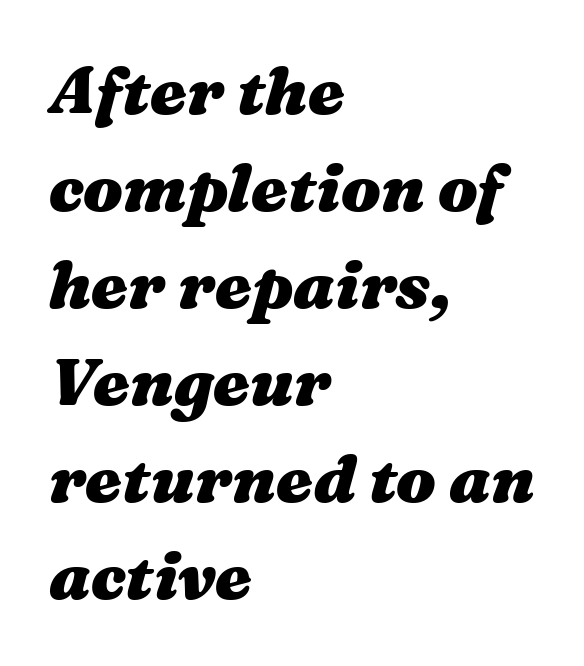
{"italic": "yes", "lean": "right", "slant_degrees": 16, "bold": "yes", "weight": "heavy", "width": "wide", "stroke_contrast": "medium", "x_height": "medium", "monospaced": "no", "underline": "no", "align": "left", "line_spacing": "normal", "line_spacing_ratio": 1.47, "letter_spacing": "normal", "letter_spacing_em": 0.0, "glyph_px": 66}
